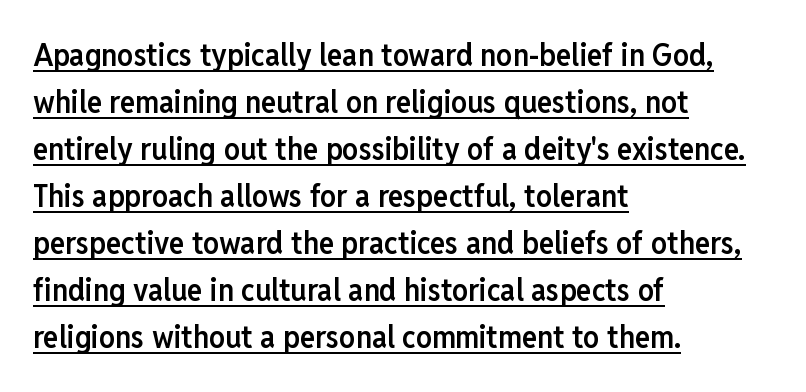
Q: Is the text bold? A: Semi-bold.
Q: Is the text italic (slanted)? A: No, it is upright.
Q: Is the typeface a serif or a sans-serif typeface? A: Sans-serif.
Q: Is the text underlined? A: Yes.
Q: How is the paragraph aligned? A: Left-aligned.
Q: Is the spacing between letters normal or unusually wide? A: Normal.
Q: Is the spacing between lines tight, normal or loose? A: Normal.
Q: Width (condensed, normal, or wide)? A: Condensed.
Q: Stroke contrast? A: Low.
Q: x-height? A: Medium.
Q: Monospaced? A: No.
